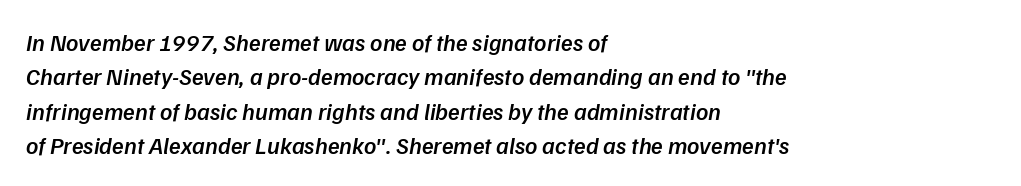
The image shows 24 px text type; set left-aligned, normal line spacing (1.43x), normal letter spacing, not underlined.
